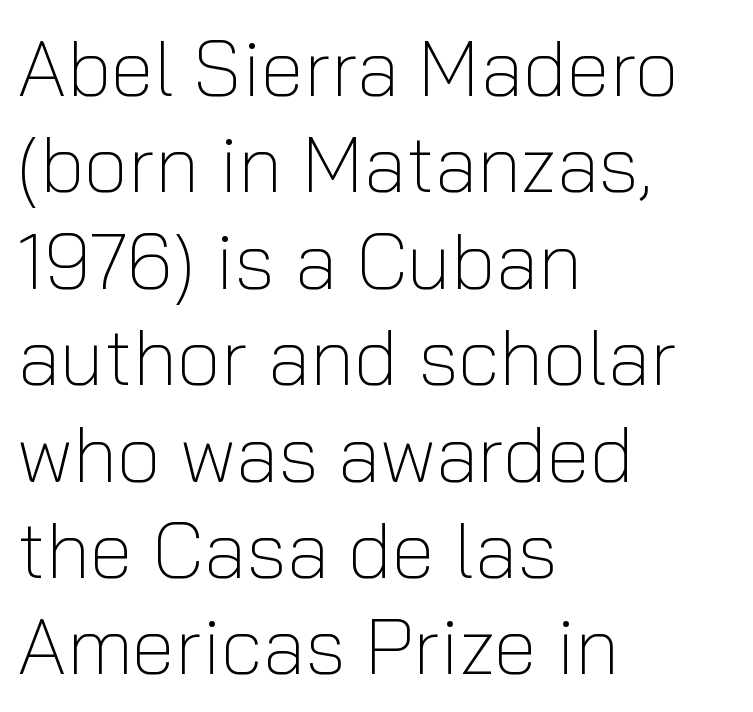
The lettering stays uniformly vertical, giving the passage a roman look. Horizontally, the lines are justified to the leading edge only. Think standard paragraph weight, or any step lighter than that. In terms of letterform style, serifs are entirely absent. This sample has the flowing, uneven cadence of proportional lettering. Nobody touched the tracking dial on this one.
